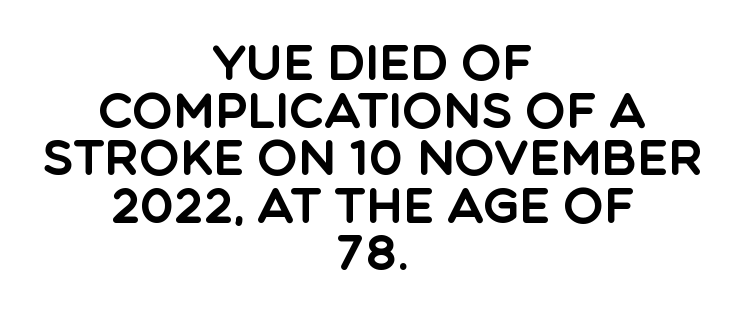
Q: Is the text italic (slanted)? A: No, it is upright.
Q: Is the typeface a serif or a sans-serif typeface? A: Sans-serif.
Q: Is the text underlined? A: No.
Q: How is the paragraph aligned? A: Centered.
Q: Is the spacing between letters normal or unusually wide? A: Normal.
Q: Is the spacing between lines tight, normal or loose? A: Tight.
Q: Width (condensed, normal, or wide)? A: Normal.
Q: x-height? A: Large.
Q: Monospaced? A: No.
